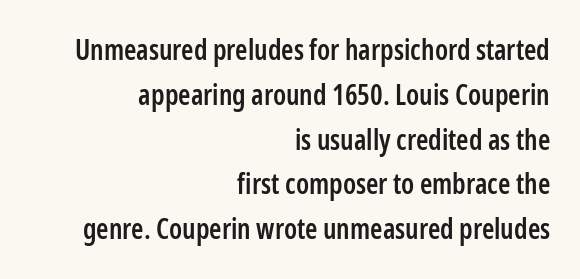
{"serif": "no", "italic": "no", "bold": "semi", "weight": "semibold", "width": "condensed", "stroke_contrast": "low", "x_height": "medium", "monospaced": "no", "underline": "no", "align": "right", "line_spacing": "normal", "line_spacing_ratio": 1.6, "letter_spacing": "normal", "letter_spacing_em": 0.0, "glyph_px": 28}
